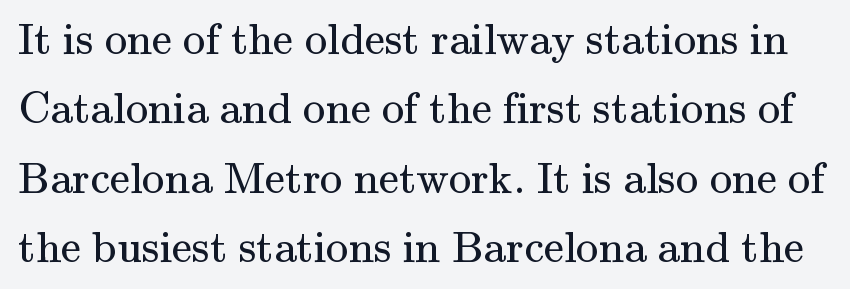
Q: Is the text bold? A: No.
Q: Is the text italic (slanted)? A: No, it is upright.
Q: Is the typeface a serif or a sans-serif typeface? A: Serif.
Q: Is the text underlined? A: No.
Q: Is the spacing between letters normal or unusually wide? A: Normal.
Q: Is the spacing between lines tight, normal or loose? A: Normal.
Q: Width (condensed, normal, or wide)? A: Normal.
Q: Stroke contrast? A: Medium.
Q: x-height? A: Small.
Q: Monospaced? A: No.
